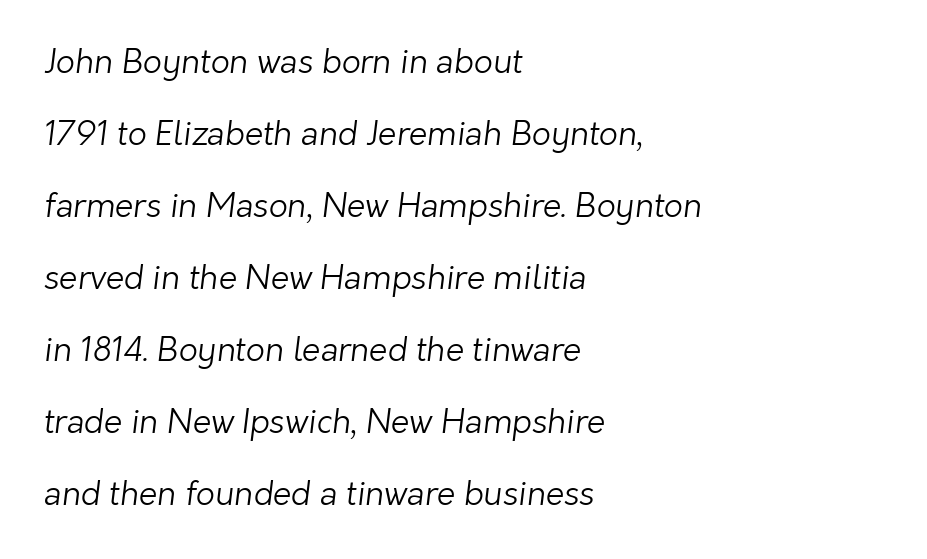
{"serif": "no", "bold": "no", "weight": "light", "width": "normal", "stroke_contrast": "low", "x_height": "medium", "monospaced": "no", "underline": "no", "align": "left", "line_spacing": "loose", "line_spacing_ratio": 2.18, "letter_spacing": "normal", "letter_spacing_em": 0.0, "glyph_px": 33}
